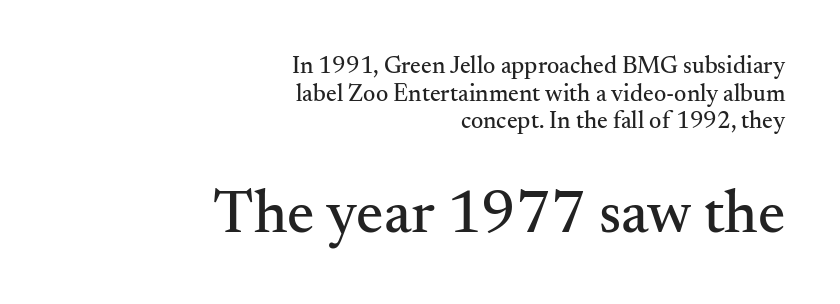
The image shows 61 px serif type, upright; set right-aligned, tight line spacing (1.15x), normal letter spacing, not underlined; the second (bottom) block is 2.54x larger; medium stroke contrast and a small x-height.
